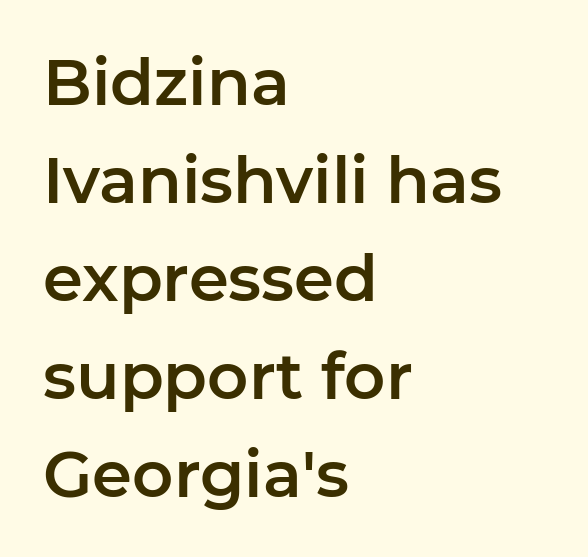
{"serif": "no", "italic": "no", "width": "normal", "stroke_contrast": "low", "x_height": "medium", "monospaced": "no", "underline": "no", "align": "left", "line_spacing": "normal", "line_spacing_ratio": 1.53, "letter_spacing": "normal", "letter_spacing_em": 0.0, "glyph_px": 64}
